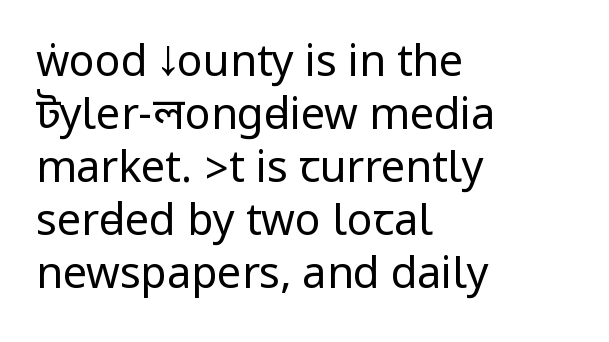
{"serif": "no", "italic": "no", "bold": "no", "weight": "regular", "width": "condensed", "stroke_contrast": "low", "underline": "no", "align": "left", "line_spacing_ratio": 1.23, "letter_spacing": "normal", "letter_spacing_em": 0.0, "glyph_px": 43}
